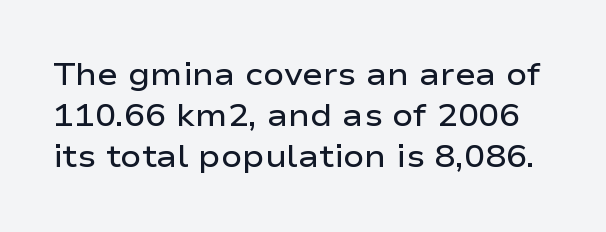
A bare baseline throughout the passage. The letterforms sit shoulder to shoulder at normal distance. Slightly chunky letters — semibold, I'd say, not full bold. The face used here is a sans, in the tradition of grotesques and geometrics.
